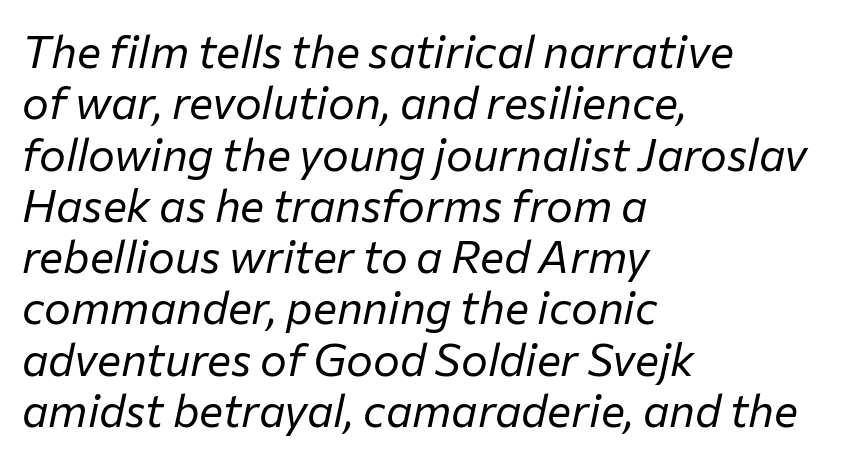
{"italic": "yes", "lean": "right", "slant_degrees": 12, "bold": "no", "weight": "regular", "width": "normal", "stroke_contrast": "low", "x_height": "medium", "monospaced": "no", "underline": "no", "align": "left", "line_spacing": "tight", "line_spacing_ratio": 1.14, "letter_spacing": "normal", "letter_spacing_em": 0.0, "glyph_px": 45}
